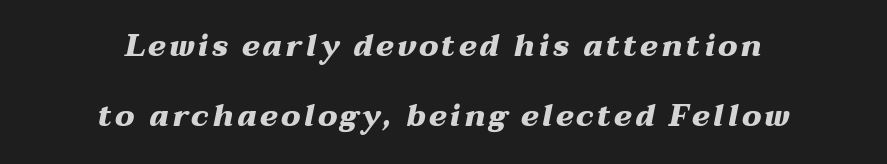
Slanted lettering throughout. Heft: maximum for text — a bold. Type without underlining. The rag falls on both sides of this text block equally.
